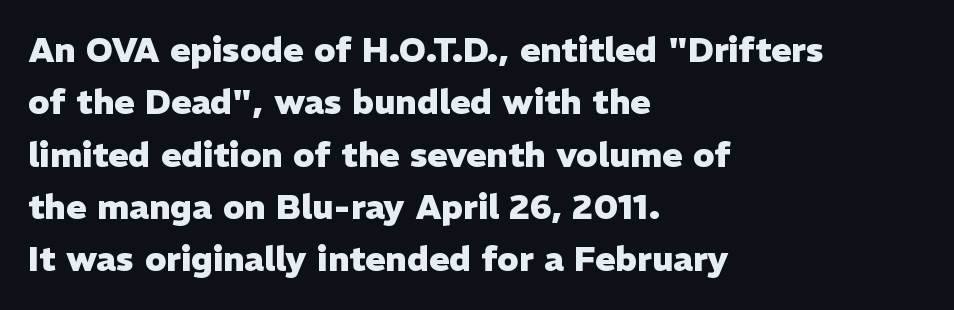
The image shows 34 px heavy sans-serif type, upright; set left-aligned, normal line spacing (1.54x), normal letter spacing, not underlined; low stroke contrast and a medium x-height.
